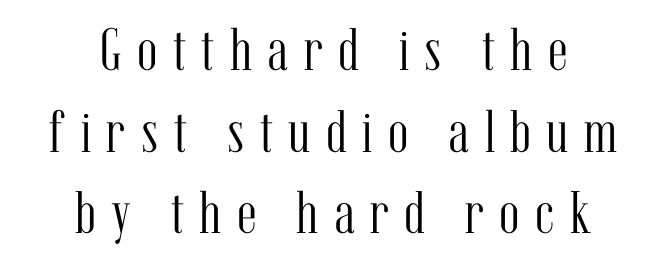
Students, observe: this is what conventionally led text looks like. Each word looks stretched out because of the extra space between its letters. The text block is weighted toward neither margin, spreading evenly from the middle. The letters advance in unequal steps, a hallmark of proportional type. Posture: upright roman.
